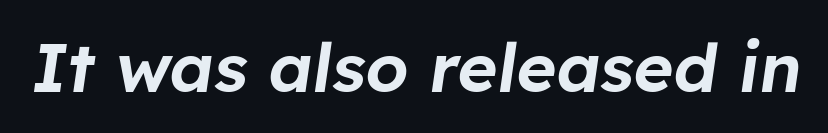
{"italic": "yes", "lean": "right", "slant_degrees": 8, "width": "normal", "stroke_contrast": "low", "x_height": "medium", "monospaced": "no", "underline": "no", "letter_spacing": "normal", "letter_spacing_em": 0.0, "glyph_px": 68}
